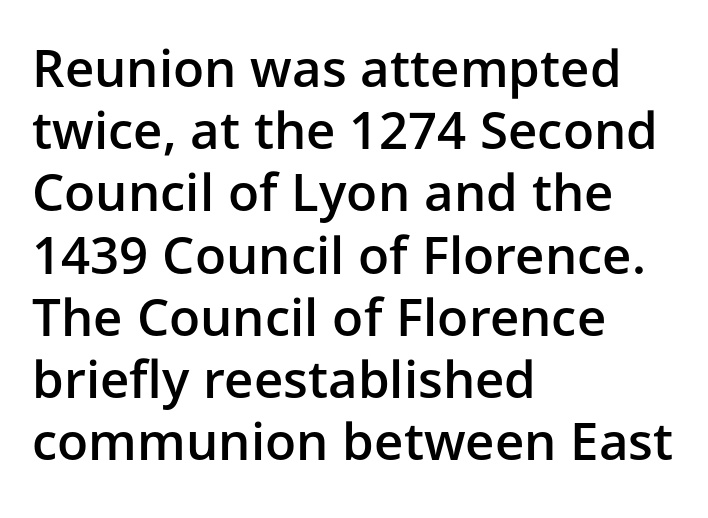
{"serif": "no", "italic": "no", "bold": "semi", "weight": "semibold", "width": "normal", "stroke_contrast": "low", "x_height": "medium", "monospaced": "no", "underline": "no", "align": "left", "line_spacing_ratio": 1.22, "letter_spacing": "normal", "letter_spacing_em": 0.0, "glyph_px": 51}
